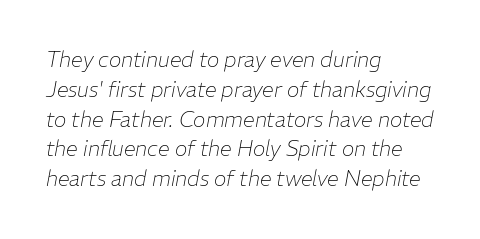
{"italic": "yes", "lean": "right", "slant_degrees": 11, "bold": "no", "underline": "no", "align": "left", "line_spacing": "normal", "line_spacing_ratio": 1.42, "letter_spacing": "normal", "letter_spacing_em": 0.0, "glyph_px": 21}
